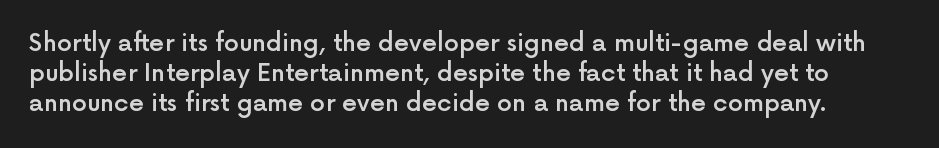
The image shows 24 px text type, upright; set normal line spacing (1.25x), normal letter spacing, not underlined.
